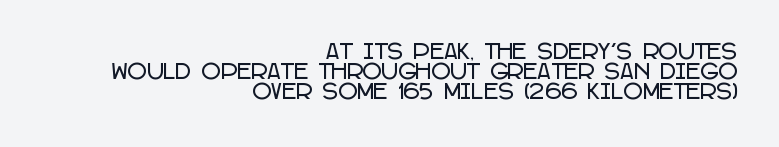
Tightly led — the rows are bunched. The passage shown has conventional tracking throughout. Alignment: flush right. Nobody drew a line under any word here. The letters stand upright; this is a roman face.
